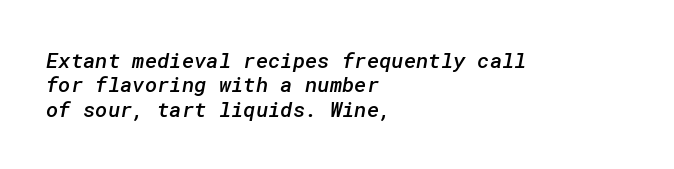
The image shows 21 px text type; set left-aligned, line spacing 1.16x, normal letter spacing, not underlined.
